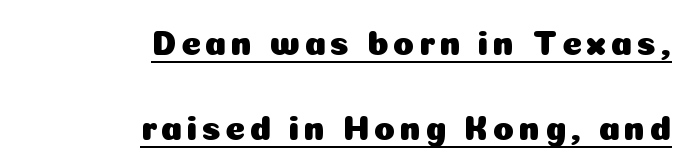
Q: Is the text italic (slanted)? A: No, it is upright.
Q: Is the typeface a serif or a sans-serif typeface? A: Sans-serif.
Q: Is the text underlined? A: Yes.
Q: How is the paragraph aligned? A: Right-aligned.
Q: Is the spacing between lines tight, normal or loose? A: Loose.
Q: Width (condensed, normal, or wide)? A: Normal.
Q: Stroke contrast? A: Low.
Q: x-height? A: Medium.
Q: Monospaced? A: No.
